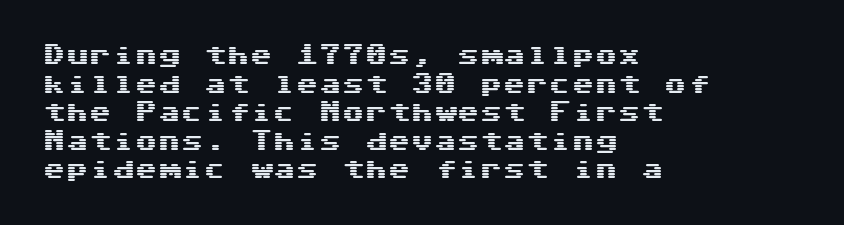
{"italic": "no", "underline": "no", "align": "left", "line_spacing_ratio": 1.24, "letter_spacing": "normal", "letter_spacing_em": 0.0, "glyph_px": 23}
